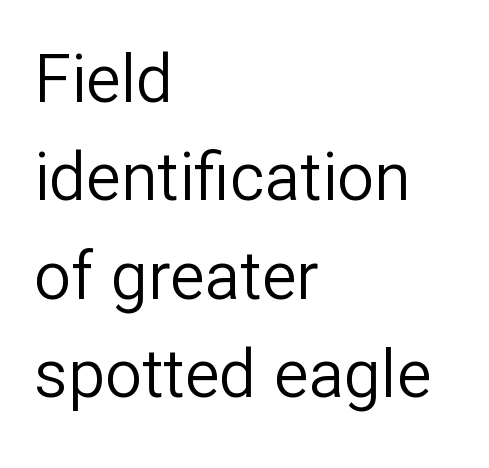
Q: Is the text bold? A: No.
Q: Is the text italic (slanted)? A: No, it is upright.
Q: Is the typeface a serif or a sans-serif typeface? A: Sans-serif.
Q: Is the text underlined? A: No.
Q: How is the paragraph aligned? A: Left-aligned.
Q: Is the spacing between letters normal or unusually wide? A: Normal.
Q: Is the spacing between lines tight, normal or loose? A: Normal.
Q: Width (condensed, normal, or wide)? A: Normal.
Q: Stroke contrast? A: Low.
Q: x-height? A: Medium.
Q: Monospaced? A: No.
